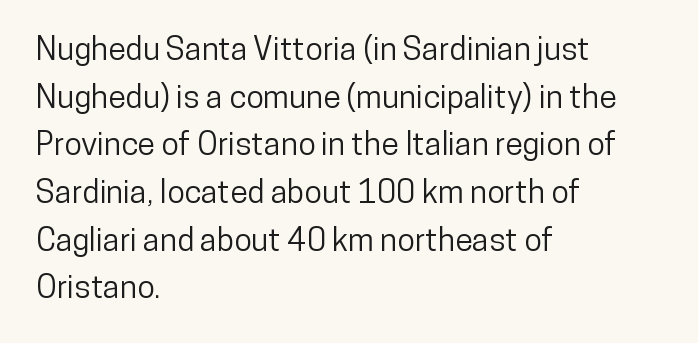
Q: Is the text italic (slanted)? A: No, it is upright.
Q: Is the typeface a serif or a sans-serif typeface? A: Sans-serif.
Q: Is the text underlined? A: No.
Q: How is the paragraph aligned? A: Left-aligned.
Q: Is the spacing between letters normal or unusually wide? A: Normal.
Q: Is the spacing between lines tight, normal or loose? A: Normal.
Q: Width (condensed, normal, or wide)? A: Condensed.
Q: Stroke contrast? A: Low.
Q: x-height? A: Medium.
Q: Monospaced? A: No.
